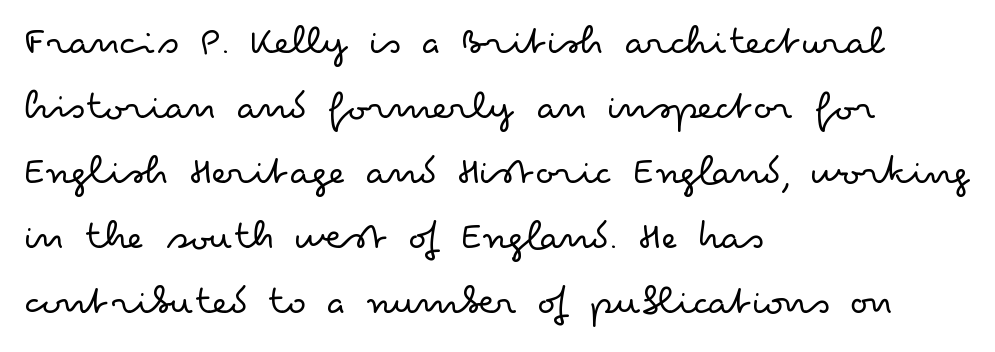
The image shows 43 px light, wide sans-serif type, upright; set left-aligned, normal line spacing (1.51x), normal letter spacing, not underlined; low stroke contrast and a small x-height.
